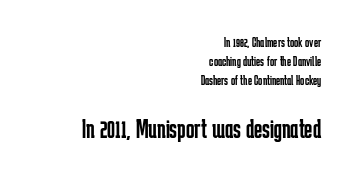
Q: Is the text bold? A: No.
Q: Is the text italic (slanted)? A: No, it is upright.
Q: Is the typeface a serif or a sans-serif typeface? A: Sans-serif.
Q: Is the text underlined? A: No.
Q: How is the paragraph aligned? A: Right-aligned.
Q: Is the spacing between letters normal or unusually wide? A: Normal.
Q: Is the spacing between lines tight, normal or loose? A: Normal.
Q: Which block of text is set in a larger size, the first (top) or the second (bottom)? A: The second (bottom) one.
Q: Width (condensed, normal, or wide)? A: Condensed.
Q: Stroke contrast? A: Low.
Q: x-height? A: Medium.
Q: Monospaced? A: No.
